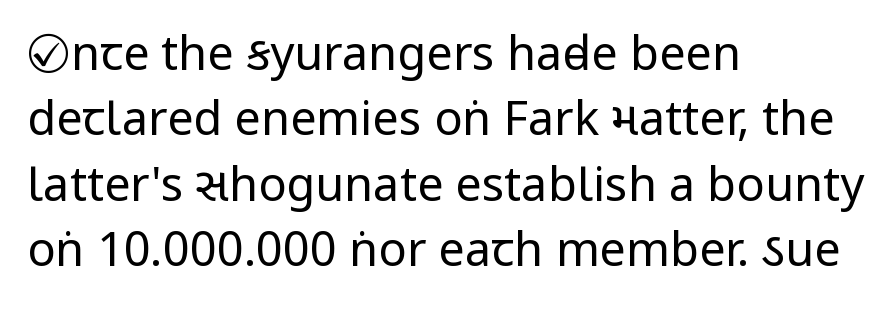
Q: Is the text bold? A: No.
Q: Is the text italic (slanted)? A: No, it is upright.
Q: Is the typeface a serif or a sans-serif typeface? A: Sans-serif.
Q: Is the text underlined? A: No.
Q: How is the paragraph aligned? A: Left-aligned.
Q: Is the spacing between letters normal or unusually wide? A: Normal.
Q: Is the spacing between lines tight, normal or loose? A: Normal.
Q: Width (condensed, normal, or wide)? A: Condensed.
Q: Stroke contrast? A: Low.
Q: x-height? A: Large.
Q: Monospaced? A: No.
